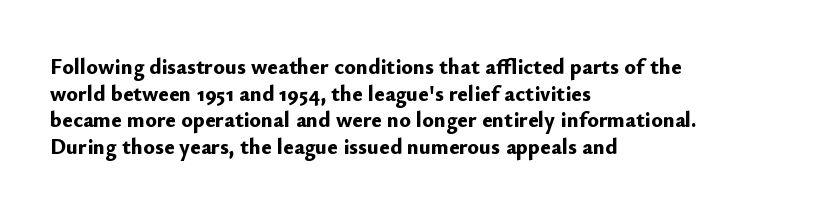
The image shows 22 px bold type, upright; set left-aligned, line spacing 1.21x, normal letter spacing, not underlined.
